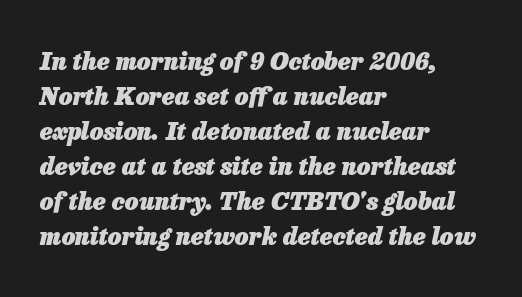
Q: Is the text bold? A: Yes.
Q: Is the text italic (slanted)? A: Yes, it leans right by about 13 degrees.
Q: Is the text underlined? A: No.
Q: How is the paragraph aligned? A: Left-aligned.
Q: Is the spacing between letters normal or unusually wide? A: Normal.
Q: Is the spacing between lines tight, normal or loose? A: Normal.
